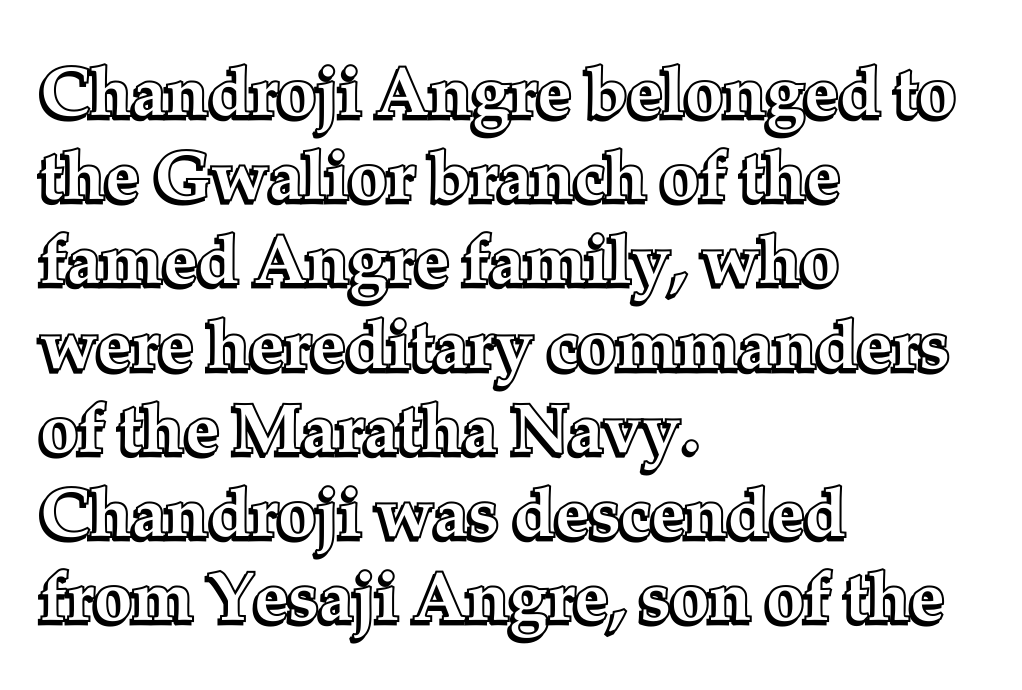
{"italic": "no", "width": "normal", "x_height": "medium", "monospaced": "no", "underline": "no", "align": "left", "line_spacing_ratio": 1.22, "letter_spacing": "normal", "letter_spacing_em": 0.0, "glyph_px": 69}
